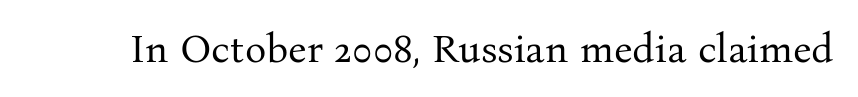
{"serif": "yes", "italic": "no", "bold": "no", "weight": "regular", "width": "normal", "stroke_contrast": "medium", "x_height": "medium", "monospaced": "no", "underline": "no", "letter_spacing": "normal", "letter_spacing_em": 0.0, "glyph_px": 40}
